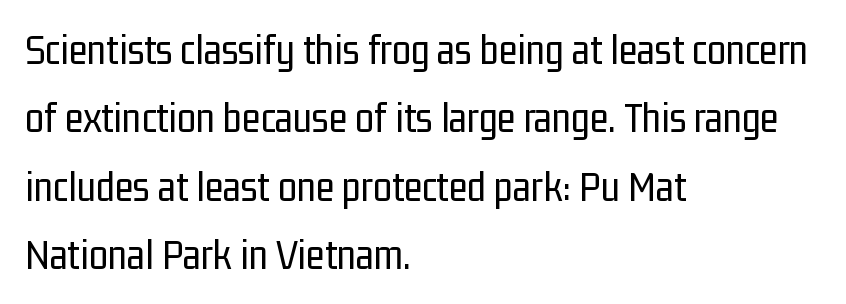
No italicization has been applied; the sample stays upright. Quick note: underline off. What stands out about the letter spacing? Nothing — it is the standard amount. Horizontal alignment here is leftward, the default for most running prose.
